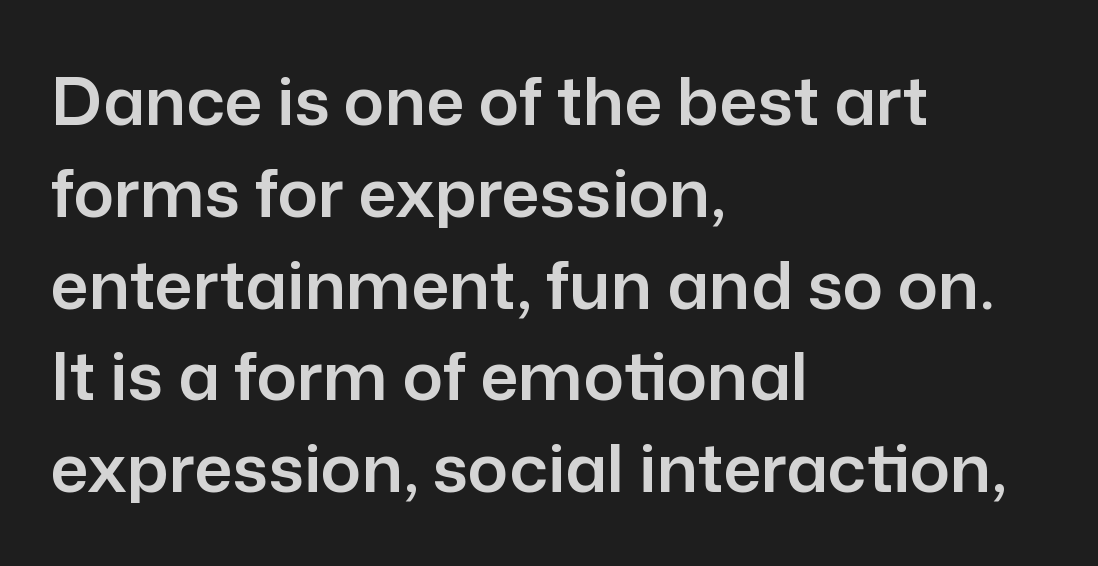
Q: Is the text italic (slanted)? A: No, it is upright.
Q: Is the typeface a serif or a sans-serif typeface? A: Sans-serif.
Q: Is the text underlined? A: No.
Q: How is the paragraph aligned? A: Left-aligned.
Q: Is the spacing between letters normal or unusually wide? A: Normal.
Q: Is the spacing between lines tight, normal or loose? A: Normal.
Q: Width (condensed, normal, or wide)? A: Normal.
Q: Stroke contrast? A: Low.
Q: x-height? A: Medium.
Q: Monospaced? A: No.
